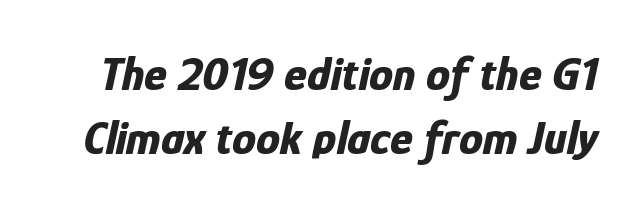
Q: Is the text bold? A: Yes.
Q: Is the text italic (slanted)? A: Yes, it leans right by about 12 degrees.
Q: Is the text underlined? A: No.
Q: Is the spacing between letters normal or unusually wide? A: Normal.
Q: Is the spacing between lines tight, normal or loose? A: Normal.
Q: Width (condensed, normal, or wide)? A: Condensed.
Q: Stroke contrast? A: Low.
Q: x-height? A: Medium.
Q: Monospaced? A: No.
